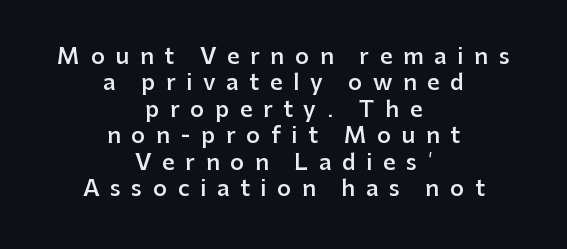
Q: Is the text bold? A: Semi-bold.
Q: Is the text italic (slanted)? A: No, it is upright.
Q: Is the text underlined? A: No.
Q: How is the paragraph aligned? A: Centered.
Q: Is the spacing between letters normal or unusually wide? A: Unusually wide.
